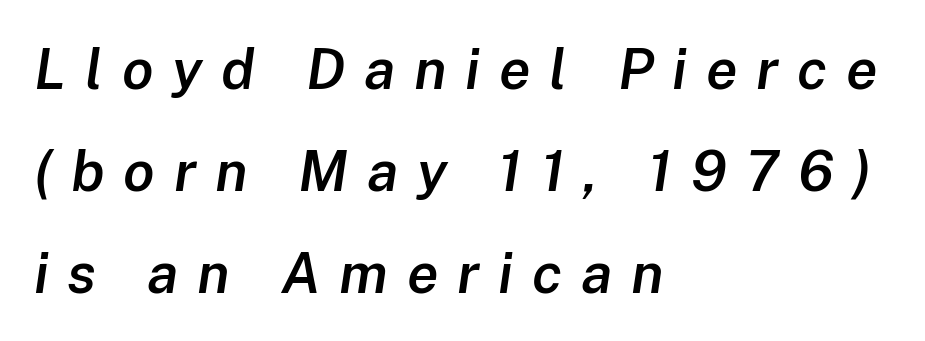
Letter spacing: wide. The area under the type is left untouched. Does the copy run flush right? No — it runs flush left. When letters slant like this, we call the style italic. Semibold letterforms, between regular and bold. Is this a fixed-width face? No — the glyphs have proportional, varying widths.
